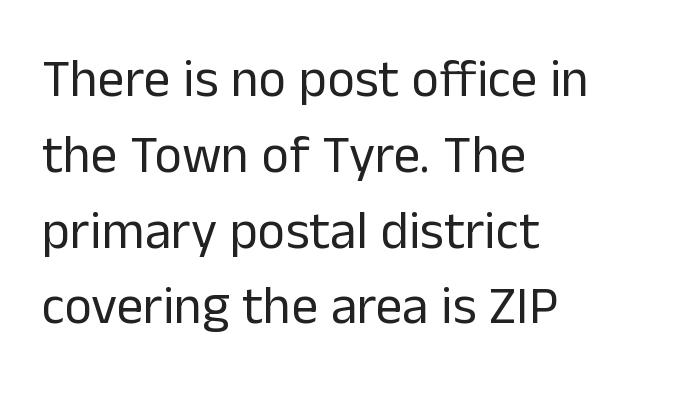
Q: Is the text bold? A: No.
Q: Is the text italic (slanted)? A: No, it is upright.
Q: Is the typeface a serif or a sans-serif typeface? A: Sans-serif.
Q: Is the text underlined? A: No.
Q: How is the paragraph aligned? A: Left-aligned.
Q: Is the spacing between letters normal or unusually wide? A: Normal.
Q: Is the spacing between lines tight, normal or loose? A: Normal.
Q: Width (condensed, normal, or wide)? A: Normal.
Q: Stroke contrast? A: Low.
Q: x-height? A: Medium.
Q: Monospaced? A: No.
